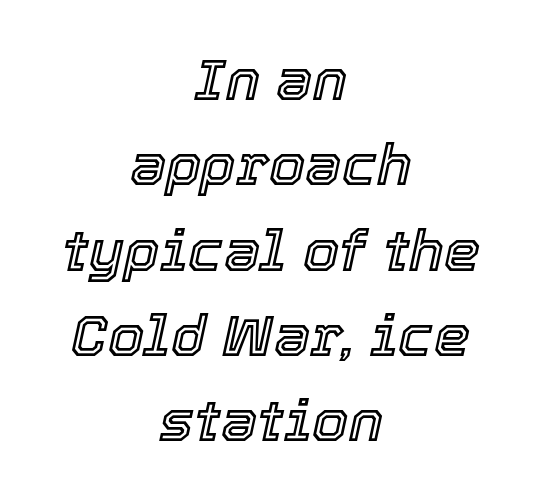
Q: Is the text italic (slanted)? A: Yes, it leans right by about 12 degrees.
Q: Is the text underlined? A: No.
Q: How is the paragraph aligned? A: Centered.
Q: Is the spacing between letters normal or unusually wide? A: Normal.
Q: Is the spacing between lines tight, normal or loose? A: Normal.
Q: Width (condensed, normal, or wide)? A: Normal.
Q: x-height? A: Medium.
Q: Monospaced? A: No.
